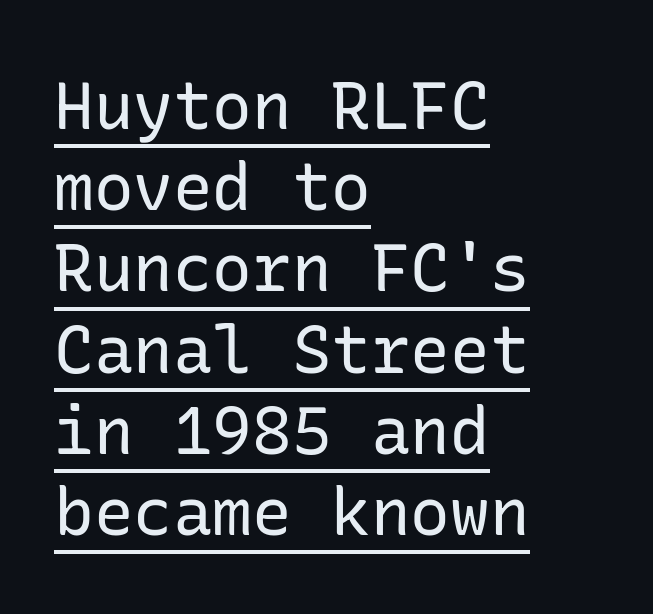
Q: Is the text bold? A: No.
Q: Is the text italic (slanted)? A: No, it is upright.
Q: Is the typeface a serif or a sans-serif typeface? A: Sans-serif.
Q: Is the text underlined? A: Yes.
Q: How is the paragraph aligned? A: Left-aligned.
Q: Is the spacing between letters normal or unusually wide? A: Normal.
Q: Width (condensed, normal, or wide)? A: Normal.
Q: Stroke contrast? A: Low.
Q: x-height? A: Medium.
